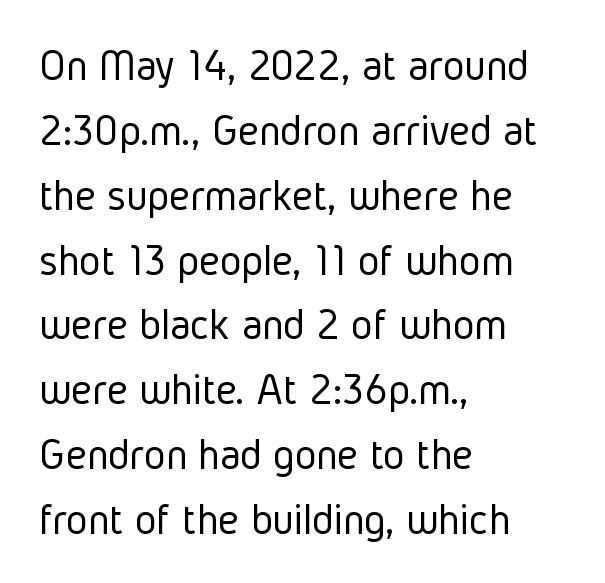
Q: Is the text bold? A: No.
Q: Is the text italic (slanted)? A: No, it is upright.
Q: Is the typeface a serif or a sans-serif typeface? A: Sans-serif.
Q: Is the text underlined? A: No.
Q: How is the paragraph aligned? A: Left-aligned.
Q: Is the spacing between letters normal or unusually wide? A: Normal.
Q: Is the spacing between lines tight, normal or loose? A: Normal.
Q: Width (condensed, normal, or wide)? A: Condensed.
Q: Stroke contrast? A: Low.
Q: x-height? A: Medium.
Q: Monospaced? A: No.
